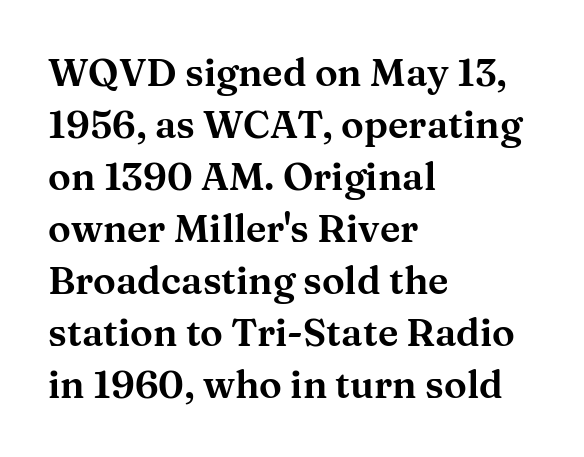
{"serif": "yes", "italic": "no", "width": "wide", "stroke_contrast": "medium", "x_height": "medium", "monospaced": "no", "underline": "no", "align": "left", "line_spacing": "normal", "line_spacing_ratio": 1.37, "letter_spacing": "normal", "letter_spacing_em": 0.0, "glyph_px": 38}
